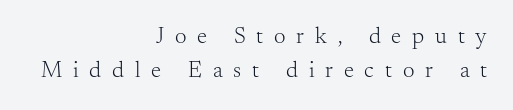
Q: Is the text bold? A: No.
Q: Is the text italic (slanted)? A: No, it is upright.
Q: Is the text underlined? A: No.
Q: How is the paragraph aligned? A: Right-aligned.
Q: Is the spacing between letters normal or unusually wide? A: Unusually wide.
Q: Is the spacing between lines tight, normal or loose? A: Normal.
